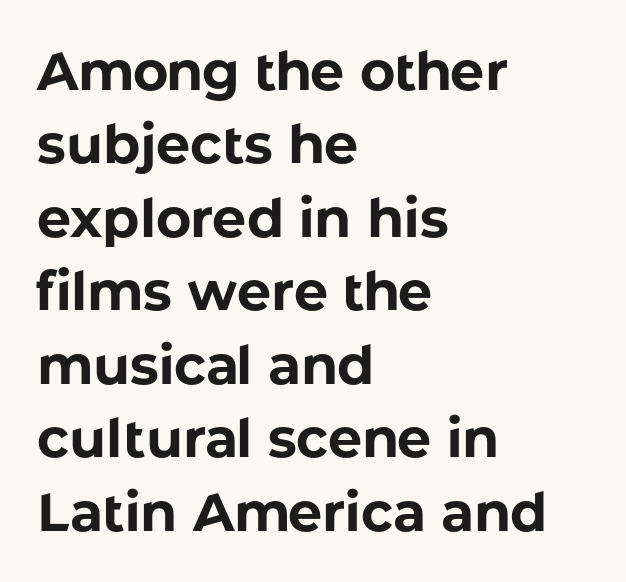
Q: Is the text bold? A: Yes.
Q: Is the text italic (slanted)? A: No, it is upright.
Q: Is the typeface a serif or a sans-serif typeface? A: Sans-serif.
Q: Is the text underlined? A: No.
Q: How is the paragraph aligned? A: Left-aligned.
Q: Is the spacing between letters normal or unusually wide? A: Normal.
Q: Is the spacing between lines tight, normal or loose? A: Normal.
Q: Width (condensed, normal, or wide)? A: Normal.
Q: Stroke contrast? A: Low.
Q: x-height? A: Medium.
Q: Monospaced? A: No.
